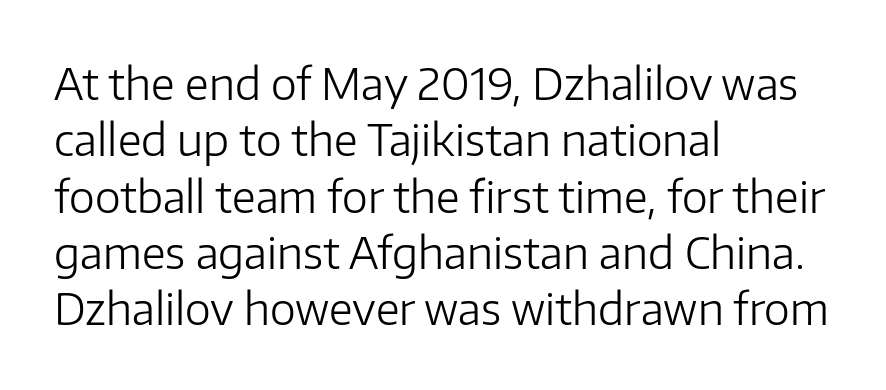
Q: Is the text bold? A: No.
Q: Is the text italic (slanted)? A: No, it is upright.
Q: Is the typeface a serif or a sans-serif typeface? A: Sans-serif.
Q: Is the text underlined? A: No.
Q: How is the paragraph aligned? A: Left-aligned.
Q: Is the spacing between letters normal or unusually wide? A: Normal.
Q: Is the spacing between lines tight, normal or loose? A: Normal.
Q: Width (condensed, normal, or wide)? A: Normal.
Q: Stroke contrast? A: Low.
Q: x-height? A: Medium.
Q: Monospaced? A: No.
